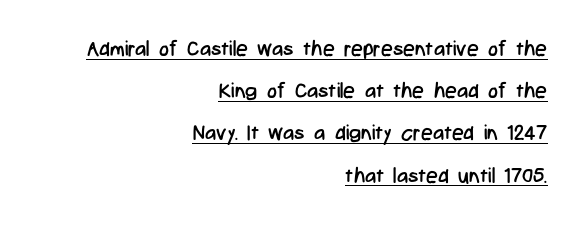
{"italic": "no", "bold": "no", "underline": "yes", "align": "right", "line_spacing": "loose", "line_spacing_ratio": 2.01, "letter_spacing": "normal", "letter_spacing_em": 0.0, "glyph_px": 21}
